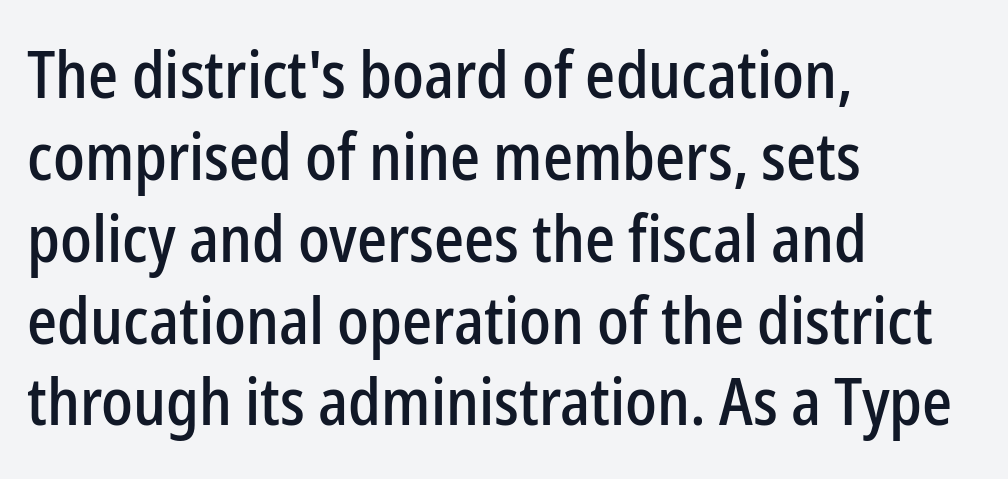
Looks like regular typesetting: each glyph gets only the width it needs. Only glyphs here, with clear space below each row. No extra tracking has been applied to these lines. Nope, no serifs anywhere on these letters. It's the straight-up-and-down kind of type. Typeset ragged right — the left edge is the straight one.
